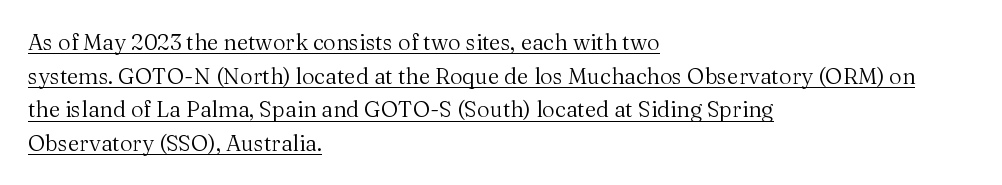
Counters stay open thanks to moderate or lighter strokes. Compared with typical body copy, the letter spacing here is the same. Summary of vertical rhythm: regular, with standard interline spacing. The rendering uses the underline text-decoration. These lines were composed using upright roman letters.
